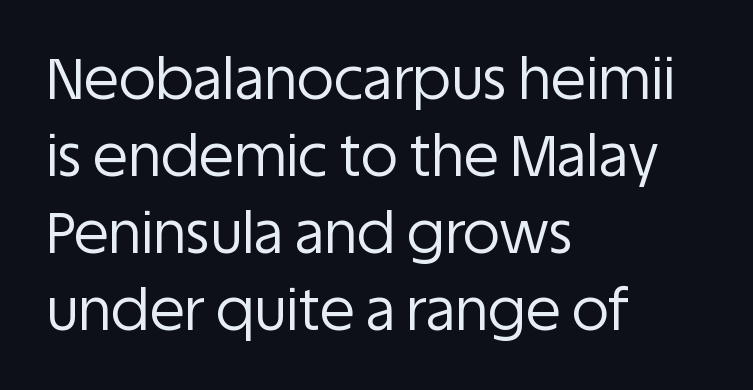
{"serif": "no", "italic": "no", "bold": "no", "weight": "regular", "width": "normal", "stroke_contrast": "low", "x_height": "large", "monospaced": "no", "underline": "no", "align": "left", "line_spacing": "normal", "line_spacing_ratio": 1.35, "letter_spacing": "normal", "letter_spacing_em": 0.0, "glyph_px": 57}
